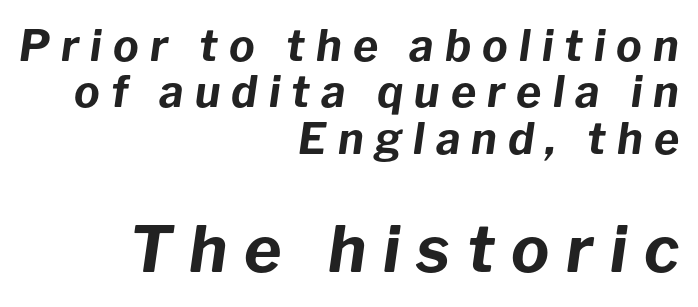
{"italic": "yes", "lean": "right", "slant_degrees": 8, "bold": "yes", "weight": "bold", "width": "normal", "stroke_contrast": "low", "x_height": "medium", "monospaced": "no", "underline": "no", "align": "right", "line_spacing": "tight", "line_spacing_ratio": 1.08, "letter_spacing": "wide", "letter_spacing_em": 0.26, "larger_block": "second", "size_ratio": 1.49, "glyph_px": 64}
